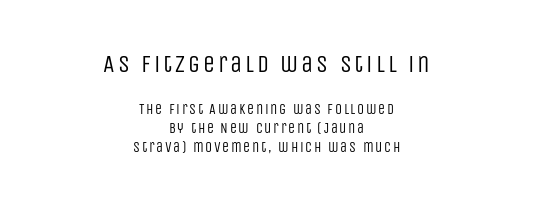
{"italic": "no", "bold": "no", "underline": "no", "align": "center", "line_spacing": "normal", "line_spacing_ratio": 1.37, "larger_block": "first", "size_ratio": 1.71, "glyph_px": 24}
